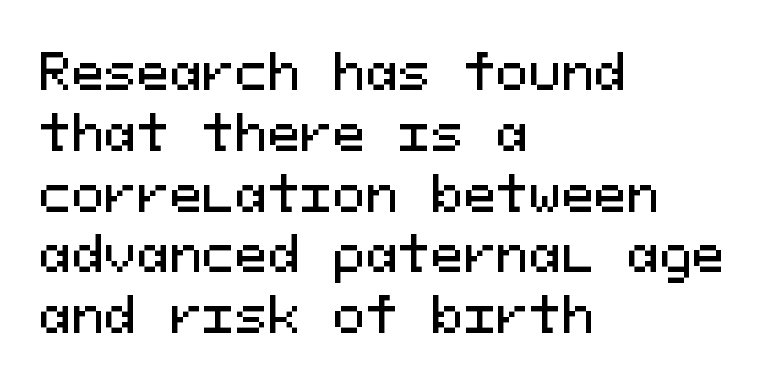
Q: Is the text italic (slanted)? A: No, it is upright.
Q: Is the typeface a serif or a sans-serif typeface? A: Sans-serif.
Q: Is the text underlined? A: No.
Q: How is the paragraph aligned? A: Left-aligned.
Q: Is the spacing between letters normal or unusually wide? A: Normal.
Q: Width (condensed, normal, or wide)? A: Normal.
Q: Stroke contrast? A: Medium.
Q: x-height? A: Medium.
Q: Monospaced? A: Yes.
